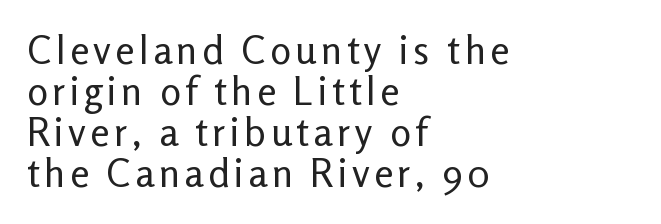
{"serif": "no", "italic": "no", "bold": "no", "weight": "regular", "width": "normal", "stroke_contrast": "low", "x_height": "medium", "monospaced": "no", "underline": "no", "align": "left", "line_spacing": "tight", "line_spacing_ratio": 1.05, "glyph_px": 39}
